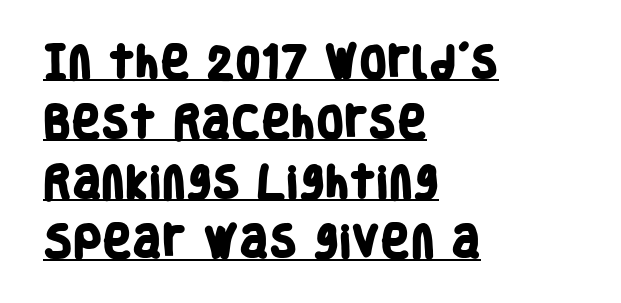
Q: Is the text bold? A: Yes.
Q: Is the typeface a serif or a sans-serif typeface? A: Sans-serif.
Q: Is the text underlined? A: Yes.
Q: How is the paragraph aligned? A: Left-aligned.
Q: Is the spacing between letters normal or unusually wide? A: Normal.
Q: Is the spacing between lines tight, normal or loose? A: Normal.
Q: Width (condensed, normal, or wide)? A: Condensed.
Q: Stroke contrast? A: Low.
Q: x-height? A: Large.
Q: Monospaced? A: No.
